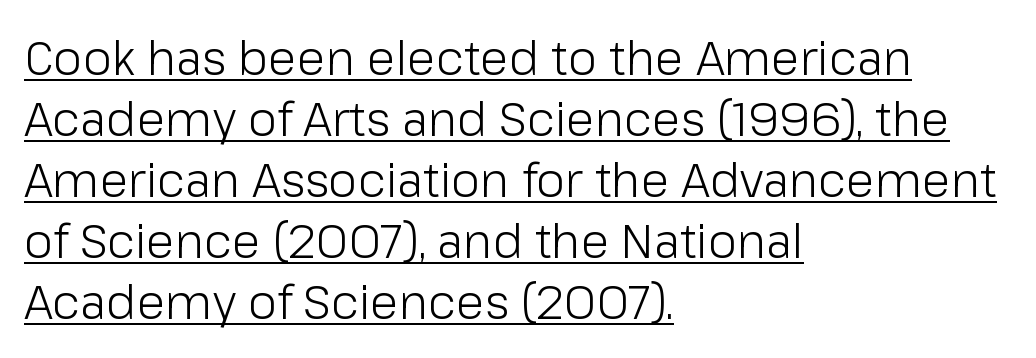
The image shows 47 px light sans-serif type, upright; set left-aligned, normal line spacing (1.3x), normal letter spacing, underlined; low stroke contrast and a medium x-height.
